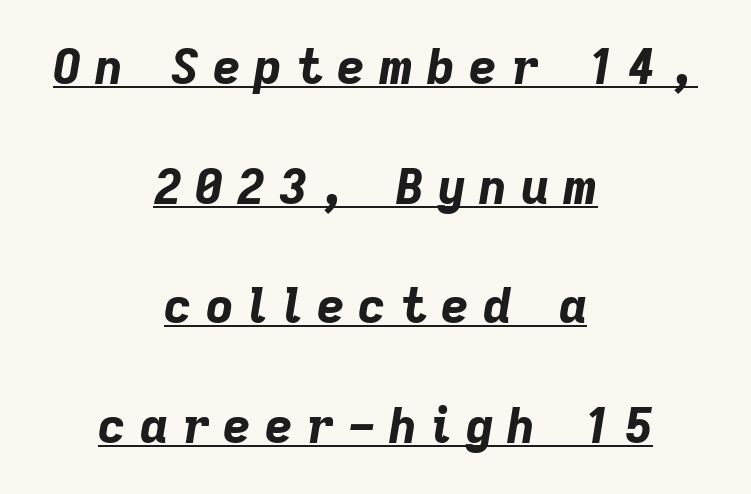
The line texture is sparse and dotted thanks to wide tracking. Character widths vary here, with narrow letters taking less room than wide ones. Students, this is bold: see how much ink each stroke carries. A great deal of white space separates one row of letters from the next. Would a proofreader flag this as italicized? Yes. These lines are centered, leaving both edges ragged.
